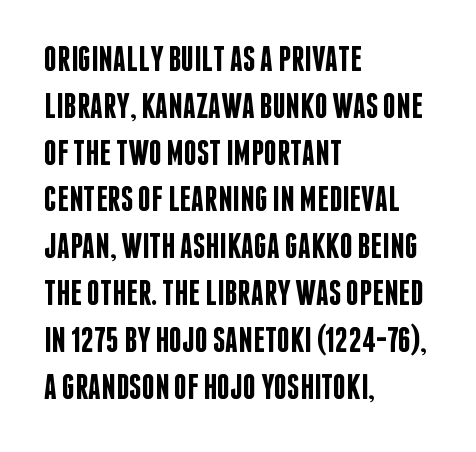
The image shows 36 px semibold, condensed sans-serif type, upright; set left-aligned, normal line spacing (1.3x), normal letter spacing, not underlined; low stroke contrast and a large x-height.
